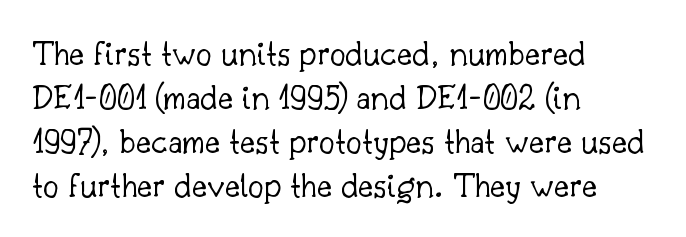
The ragged edge is on the right, which tells us the setting is flush left. Think of a printed novel: that variable character pitch is what you see here. The space beneath each line is pristine and unruled. The tracking reads as untouched default to a designer's eye. Stems here are at most as thick as an everyday book face.
